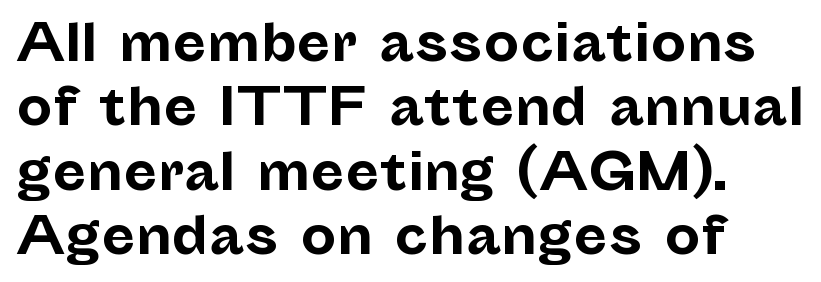
Q: Is the text bold? A: Yes.
Q: Is the text italic (slanted)? A: No, it is upright.
Q: Is the typeface a serif or a sans-serif typeface? A: Sans-serif.
Q: Is the text underlined? A: No.
Q: How is the paragraph aligned? A: Left-aligned.
Q: Is the spacing between letters normal or unusually wide? A: Normal.
Q: Is the spacing between lines tight, normal or loose? A: Normal.
Q: Width (condensed, normal, or wide)? A: Normal.
Q: Stroke contrast? A: Low.
Q: x-height? A: Medium.
Q: Monospaced? A: No.
